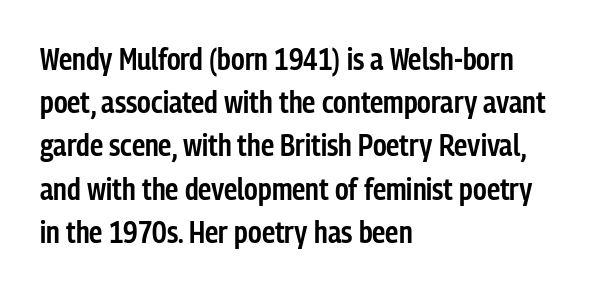
The image shows 30 px semibold, condensed sans-serif type, upright; set left-aligned, normal line spacing (1.44x), normal letter spacing, not underlined; low stroke contrast and a medium x-height.
